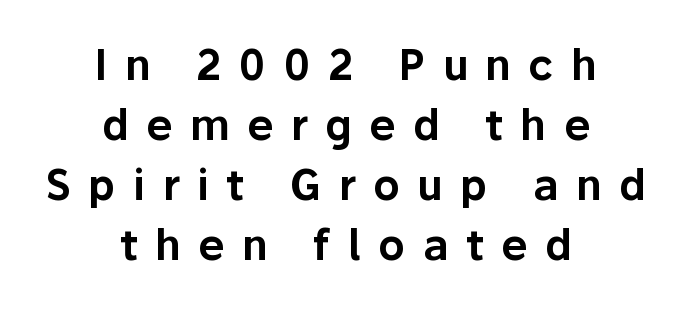
Nothing sits at the stroke ends, so this counts as sans-serif. The letters advance in unequal steps, a hallmark of proportional type. The typography opts for an upright posture over an oblique one. The rendering uses a moderate line-height, typical for paragraphs. This rendering features lettering with no underline.
